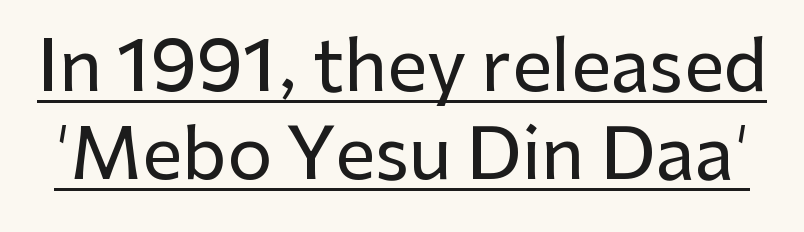
Q: Is the text italic (slanted)? A: No, it is upright.
Q: Is the typeface a serif or a sans-serif typeface? A: Sans-serif.
Q: Is the text underlined? A: Yes.
Q: Is the spacing between letters normal or unusually wide? A: Normal.
Q: Width (condensed, normal, or wide)? A: Normal.
Q: Stroke contrast? A: Low.
Q: x-height? A: Medium.
Q: Monospaced? A: No.
